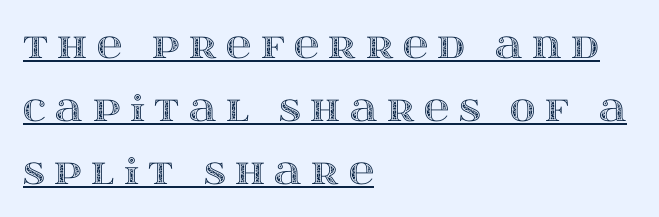
Q: Is the text italic (slanted)? A: No, it is upright.
Q: Is the text underlined? A: Yes.
Q: How is the paragraph aligned? A: Left-aligned.
Q: Is the spacing between letters normal or unusually wide? A: Unusually wide.
Q: Width (condensed, normal, or wide)? A: Wide.
Q: x-height? A: Large.
Q: Monospaced? A: No.
